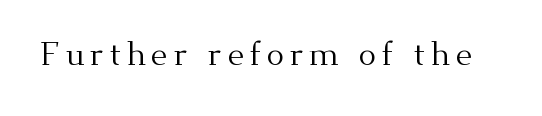
Each letter keeps its own natural width here, so spacing adapts to shape. The letters stand upright; this is a roman face. The letterforms sit at book weight or below. The space beneath each line is pristine and unruled. These lines are composed in type with serifs.
